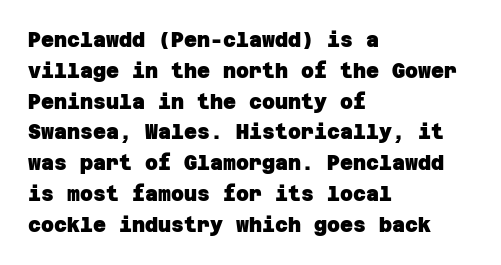
The image shows 20 px bold type; set left-aligned, normal line spacing (1.54x), normal letter spacing, not underlined.
